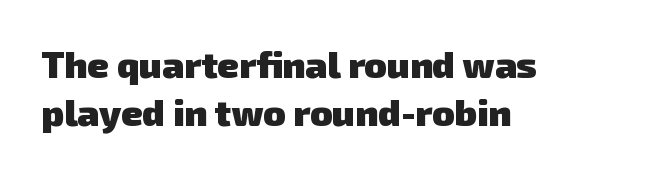
Type without underlining. Proportional: the letters do not fall into vertical columns. The lines are quadded left. Default kerning and tracking; the words read as compact shapes.
